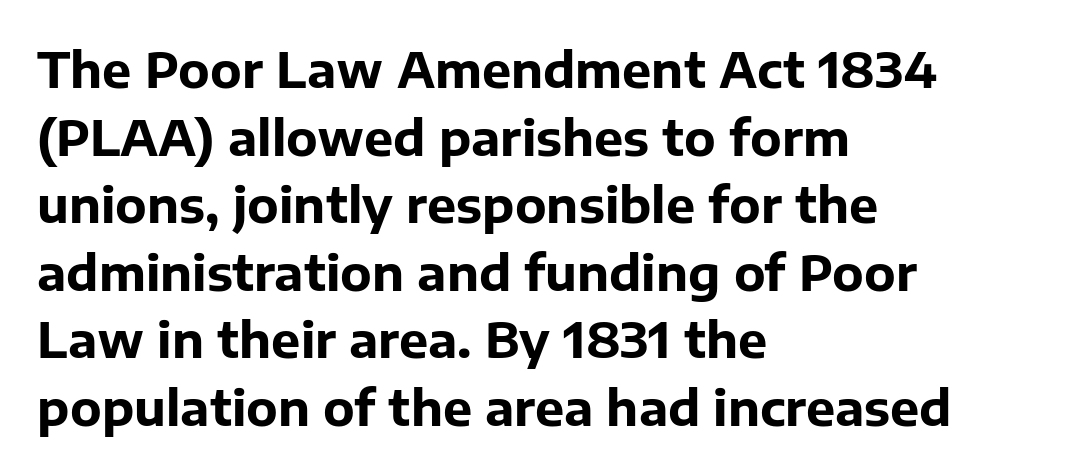
The image shows 49 px bold sans-serif type, upright; set left-aligned, normal line spacing (1.38x), normal letter spacing, not underlined; low stroke contrast and a medium x-height.
